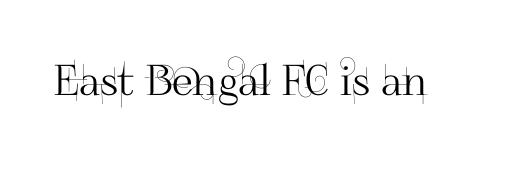
The image shows 42 px sans-serif type, upright; set normal letter spacing, not underlined; high stroke contrast and a small x-height.
